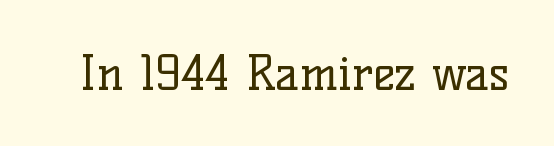
The image shows 47 px regular-weight serif type, upright; set normal letter spacing, not underlined; low stroke contrast and a medium x-height.
